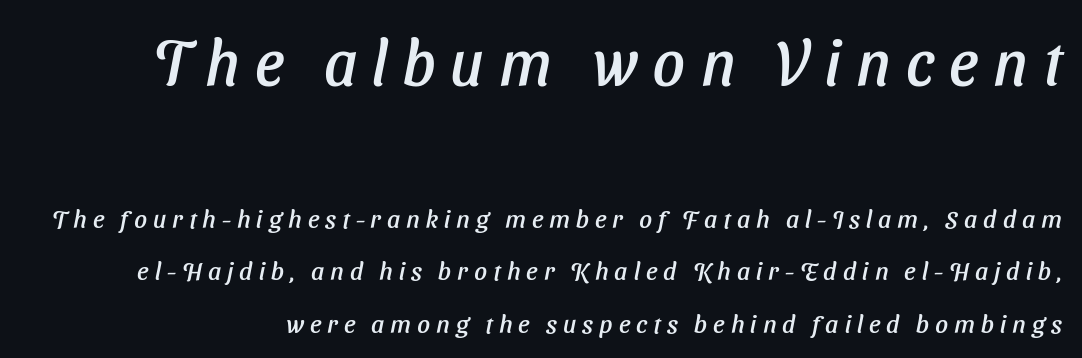
The image shows 63 px text type, italic (leaning right); set right-aligned, loose line spacing (2.09x), unusually wide letter spacing (+0.24 em), not underlined; the first (top) block is 2.52x larger; low stroke contrast and a medium x-height.
